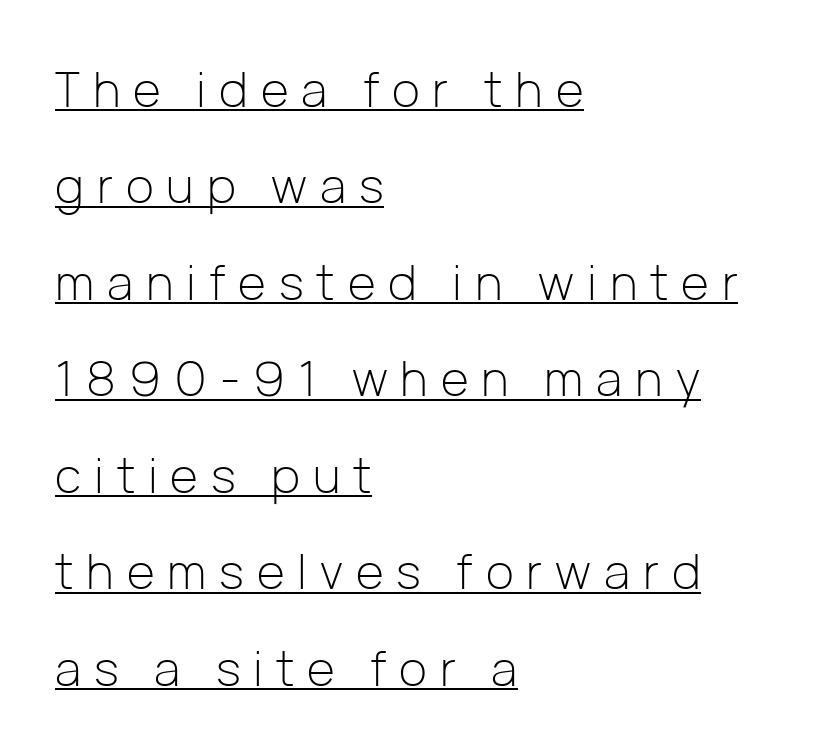
The image shows 48 px light sans-serif type, upright; set left-aligned, loose line spacing (2.01x), unusually wide letter spacing (+0.27 em), underlined; low stroke contrast and a medium x-height.
